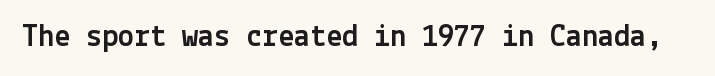
This rendering employs a face without finishing strokes, i.e., a sans-serif. Has an underline been added? It has not. Posture: vertical. The horizontal fit of the characters is conventional and even.
